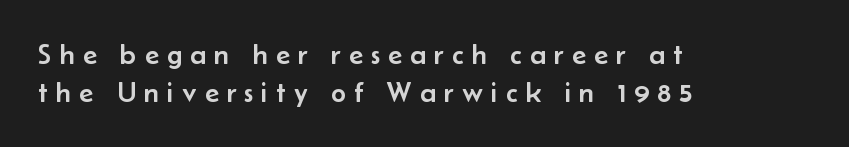
The image shows 29 px sans-serif type, upright; set left-aligned, normal line spacing (1.32x), unusually wide letter spacing (+0.28 em), not underlined; low stroke contrast and a small x-height.
